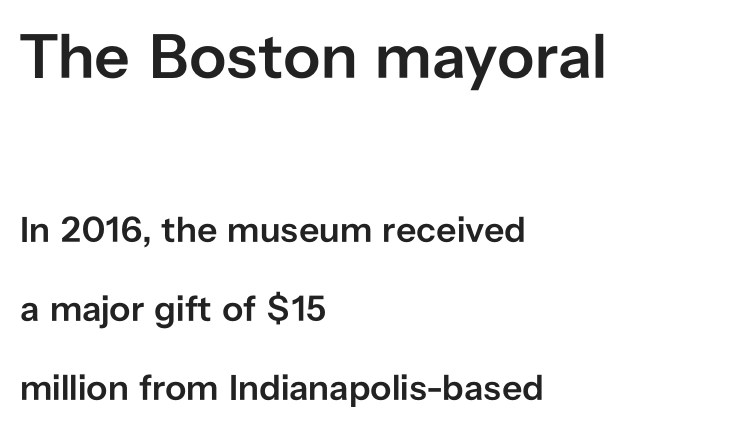
The image shows 63 px semibold sans-serif type, upright; set left-aligned, loose line spacing (2.19x), normal letter spacing, not underlined; the first (top) block is 1.75x larger; low stroke contrast and a medium x-height.
